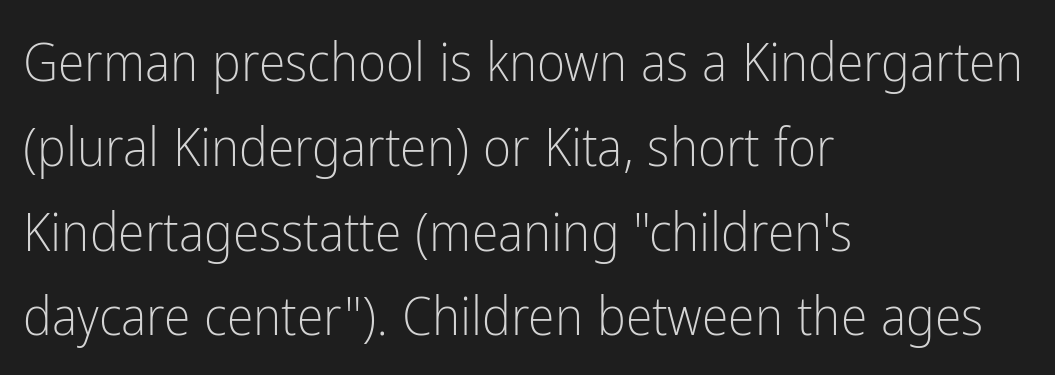
{"serif": "no", "italic": "no", "bold": "no", "weight": "light", "width": "condensed", "stroke_contrast": "low", "x_height": "medium", "monospaced": "no", "underline": "no", "align": "left", "line_spacing": "normal", "line_spacing_ratio": 1.57, "letter_spacing": "normal", "letter_spacing_em": 0.0, "glyph_px": 54}
